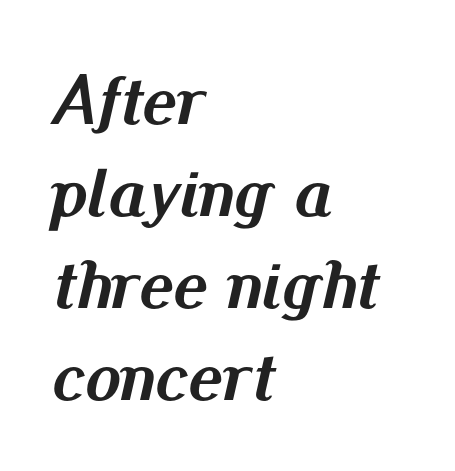
{"italic": "yes", "lean": "right", "slant_degrees": 13, "bold": "yes", "weight": "semibold", "width": "normal", "stroke_contrast": "medium", "x_height": "small", "monospaced": "no", "underline": "no", "align": "left", "line_spacing": "normal", "line_spacing_ratio": 1.28, "letter_spacing": "normal", "letter_spacing_em": 0.0, "glyph_px": 72}
